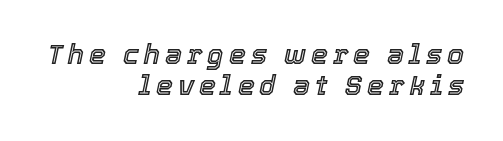
Alignment: flush right. The whole block is typeset with a tilt. Just letters on the line, the space beneath them empty. The passage shown stacks its lines with hardly any gap.
